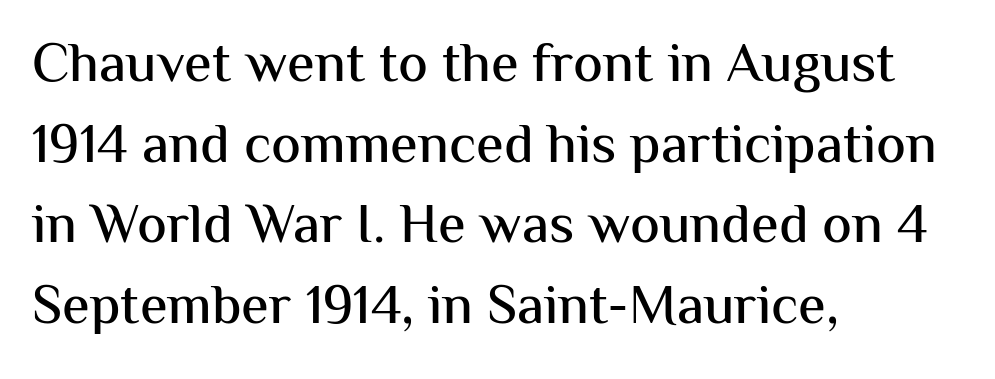
Words float on clear page, feet unadorned. A classic flush-left, rag-right setting is used for this passage. Here the glyphs are tracked normally, forming tight word shapes. The rendering uses a moderate line-height, typical for paragraphs. Vertical strokes here are truly vertical. This is sans-serif lettering, the kind often seen on screens and signage.
